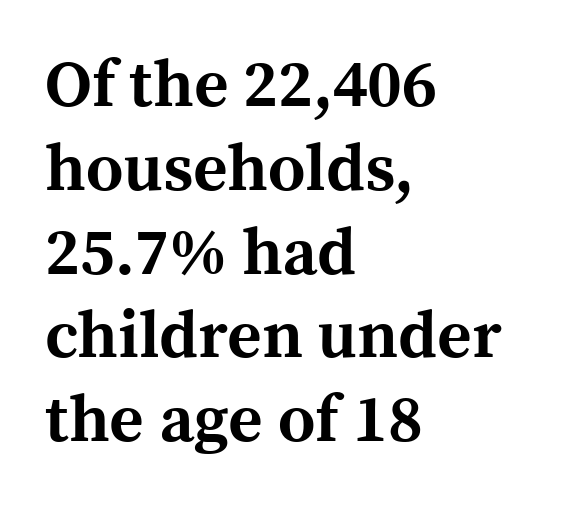
Q: Is the text bold? A: Yes.
Q: Is the text italic (slanted)? A: No, it is upright.
Q: Is the typeface a serif or a sans-serif typeface? A: Serif.
Q: Is the text underlined? A: No.
Q: How is the paragraph aligned? A: Left-aligned.
Q: Is the spacing between letters normal or unusually wide? A: Normal.
Q: Is the spacing between lines tight, normal or loose? A: Normal.
Q: Width (condensed, normal, or wide)? A: Normal.
Q: x-height? A: Medium.
Q: Monospaced? A: No.
